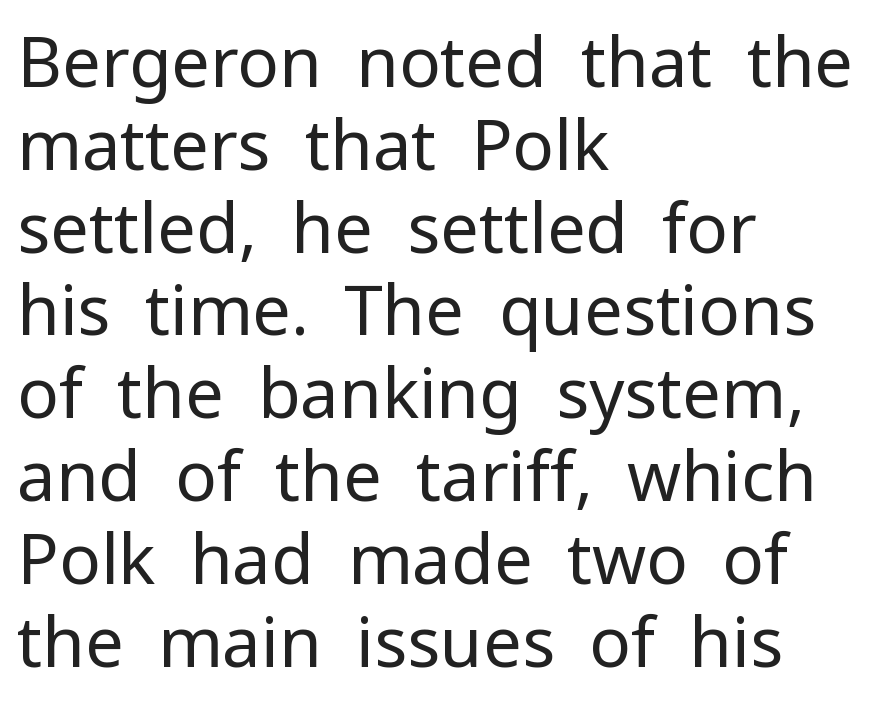
The letters look calm and open, with moderate or lighter stems. The zone under the glyphs is completely vacant. The letterforms sit shoulder to shoulder at normal distance. These lines stack with their left ends in a neat column. Posture: straight, roman, zero tilt. Each letter's strokes conclude bluntly, with no projecting serifs.
